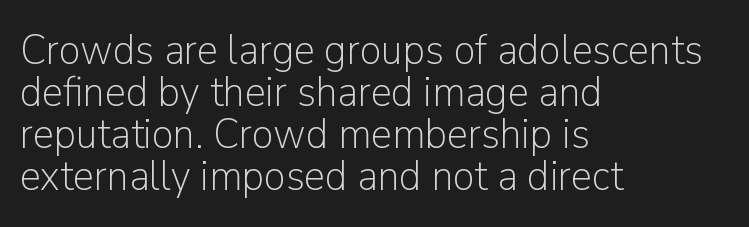
Note the varied advance widths — an 'i' is clearly narrower than an 'm'. Unmarked baselines from the first word to the last. This sample uses plain, unmodified letter spacing. Note: no serifs on the glyphs. Italic? Not at all — the glyphs are vertical. The font is comparable to plain body text, perhaps lighter.
